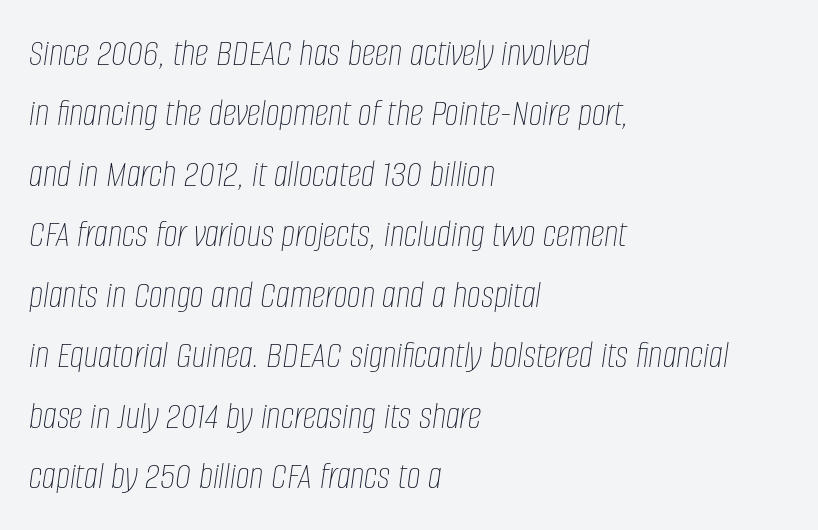
{"italic": "yes", "lean": "right", "slant_degrees": 8, "bold": "no", "weight": "thin", "width": "condensed", "stroke_contrast": "low", "x_height": "large", "monospaced": "no", "underline": "no", "align": "left", "line_spacing": "normal", "line_spacing_ratio": 1.55, "letter_spacing": "normal", "letter_spacing_em": 0.0, "glyph_px": 39}
